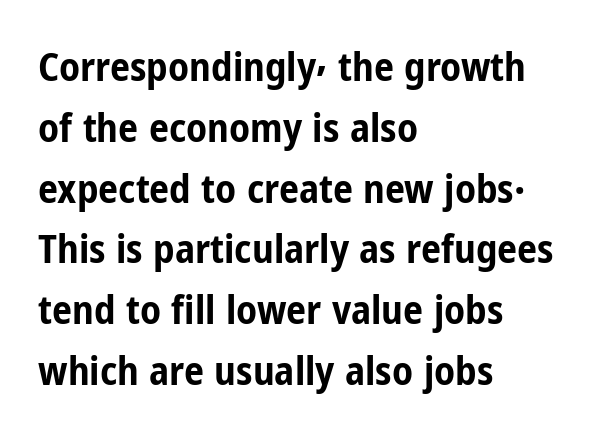
Every stem runs plumb, perpendicular to the baseline. In CSS terms this would be text-align: left. Tracking here is standard; glyphs follow each other at the usual distance. These words are printed bold, with thick strokes throughout. A typesetter would call this proportional, since set widths differ per character. Evenly set lines give the paragraph a standard silhouette.
